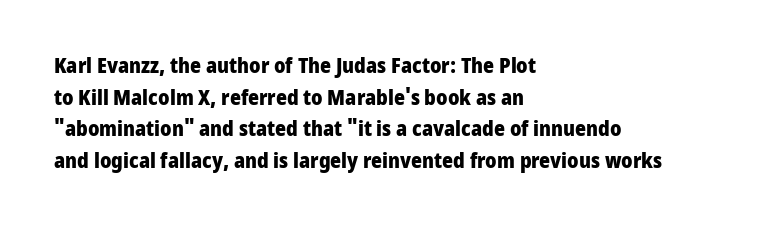
This is roman type, the default non-slanted kind. Observe the ordinary spacing: letters are neighbours, not strangers. The space between consecutive lines is moderate. Leftover space on each line is placed entirely after the last word. The string is rendered with underlining switched off. What weight is shown? A full bold with thick strokes.
